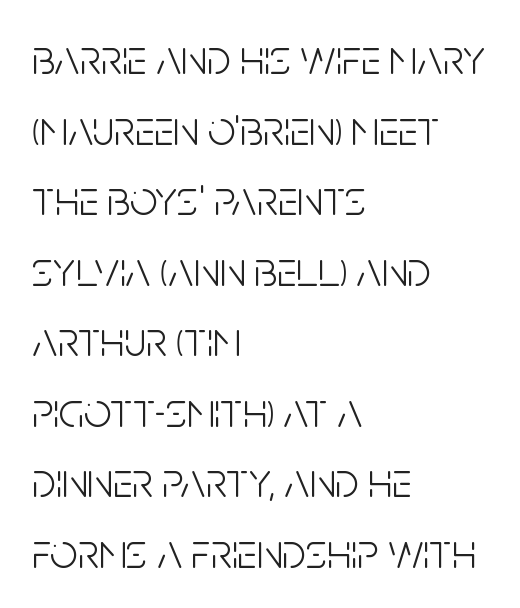
{"serif": "no", "italic": "no", "bold": "no", "weight": "light", "width": "condensed", "stroke_contrast": "low", "x_height": "large", "monospaced": "no", "underline": "no", "align": "left", "line_spacing": "normal", "line_spacing_ratio": 1.44, "letter_spacing": "normal", "letter_spacing_em": 0.0, "glyph_px": 49}
